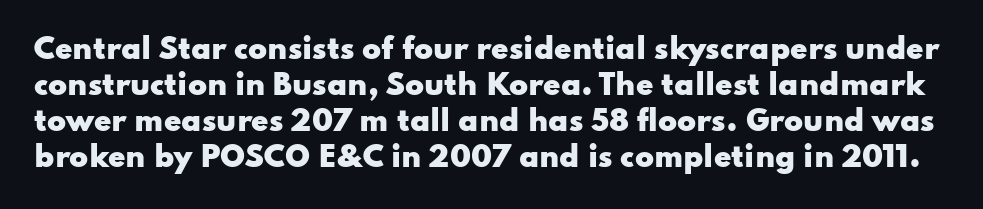
The image shows 28 px heavy, wide sans-serif type, upright; set normal line spacing (1.28x), normal letter spacing, not underlined; low stroke contrast and a small x-height.
